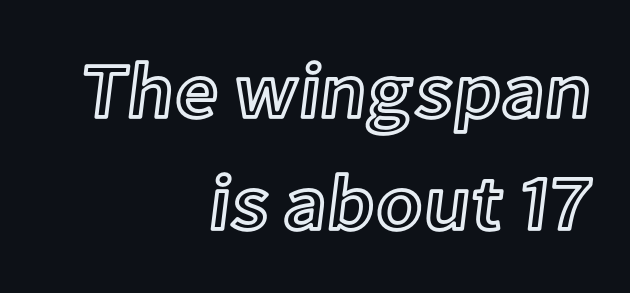
{"width": "normal", "x_height": "medium", "monospaced": "no", "underline": "no", "align": "right", "line_spacing": "normal", "line_spacing_ratio": 1.46, "letter_spacing": "normal", "letter_spacing_em": 0.0, "glyph_px": 77}
